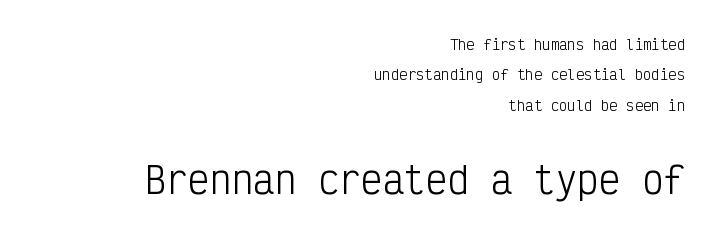
{"serif": "no", "italic": "no", "bold": "no", "weight": "light", "width": "condensed", "stroke_contrast": "low", "x_height": "medium", "monospaced": "yes", "underline": "no", "align": "right", "line_spacing": "loose", "line_spacing_ratio": 2.17, "letter_spacing": "normal", "letter_spacing_em": 0.0, "larger_block": "second", "size_ratio": 2.57, "glyph_px": 36}
